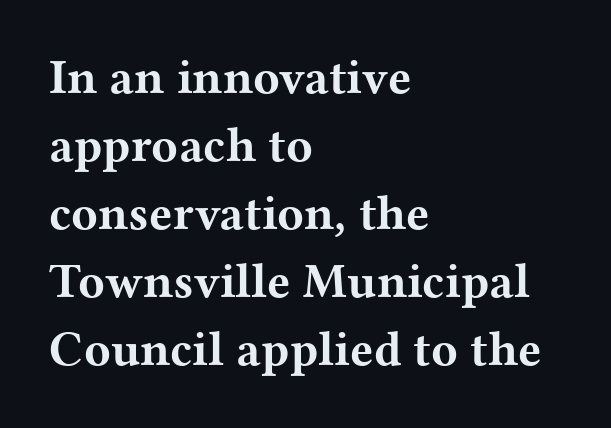
{"serif": "yes", "italic": "no", "bold": "yes", "weight": "bold", "width": "wide", "stroke_contrast": "medium", "x_height": "medium", "monospaced": "no", "underline": "no", "align": "left", "line_spacing": "normal", "line_spacing_ratio": 1.39, "letter_spacing": "normal", "letter_spacing_em": 0.0, "glyph_px": 49}
